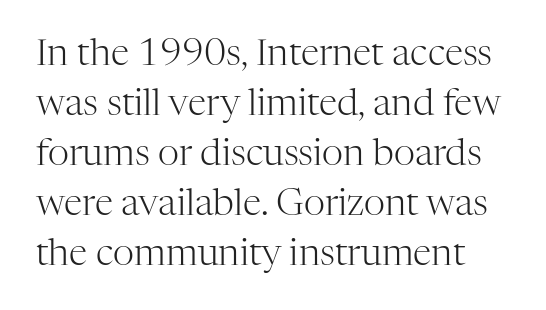
Unlike italic type, these characters show no tilt at all. This rendering features lettering with no underline. Counters stay open thanks to moderate or lighter strokes. This is serif lettering, the kind often seen in printed books.
